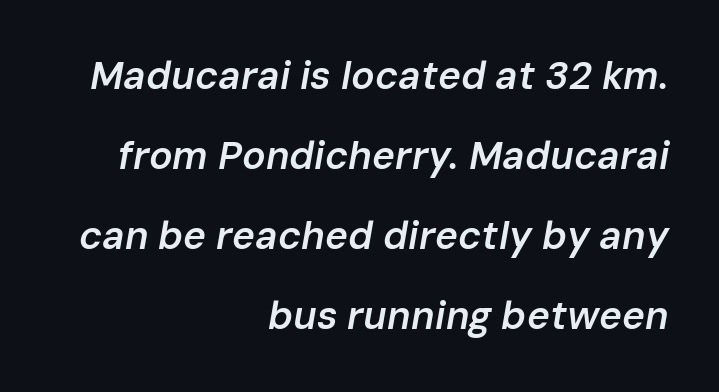
Q: Is the text bold? A: Semi-bold.
Q: Is the text italic (slanted)? A: Yes, it leans right by about 10 degrees.
Q: Is the text underlined? A: No.
Q: How is the paragraph aligned? A: Right-aligned.
Q: Is the spacing between letters normal or unusually wide? A: Normal.
Q: Is the spacing between lines tight, normal or loose? A: Loose.
Q: Width (condensed, normal, or wide)? A: Normal.
Q: Stroke contrast? A: Low.
Q: x-height? A: Medium.
Q: Monospaced? A: No.
